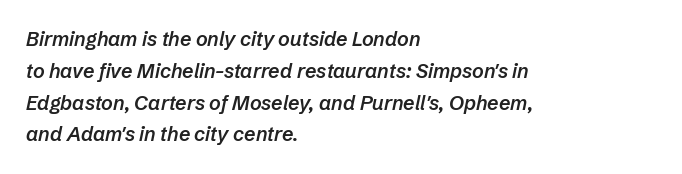
Q: Is the text bold? A: Semi-bold.
Q: Is the text italic (slanted)? A: Yes, it leans right by about 12 degrees.
Q: Is the text underlined? A: No.
Q: How is the paragraph aligned? A: Left-aligned.
Q: Is the spacing between letters normal or unusually wide? A: Normal.
Q: Is the spacing between lines tight, normal or loose? A: Normal.
